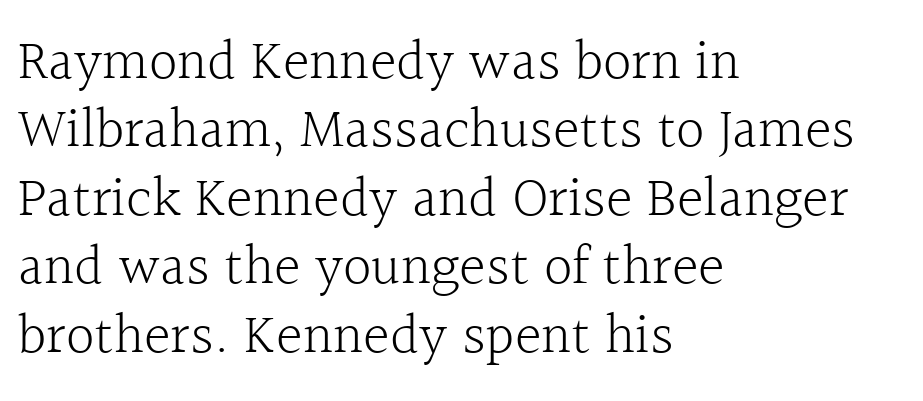
The image shows 57 px light serif type, upright; set left-aligned, line spacing 1.2x, normal letter spacing, not underlined; a medium x-height.
